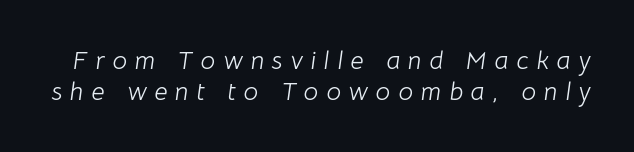
{"italic": "yes", "lean": "right", "slant_degrees": 8, "bold": "no", "underline": "no", "line_spacing_ratio": 1.21, "letter_spacing": "wide", "letter_spacing_em": 0.3, "glyph_px": 26}
